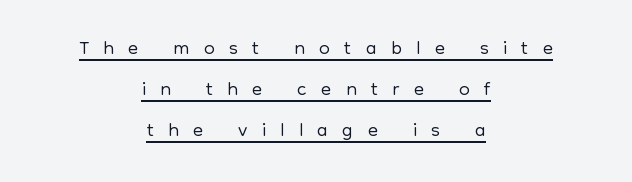
{"serif": "no", "italic": "no", "bold": "no", "weight": "light", "width": "normal", "stroke_contrast": "low", "x_height": "medium", "monospaced": "no", "underline": "yes", "align": "center", "line_spacing": "normal", "line_spacing_ratio": 1.36, "letter_spacing": "wide", "letter_spacing_em": 0.48, "glyph_px": 30}
